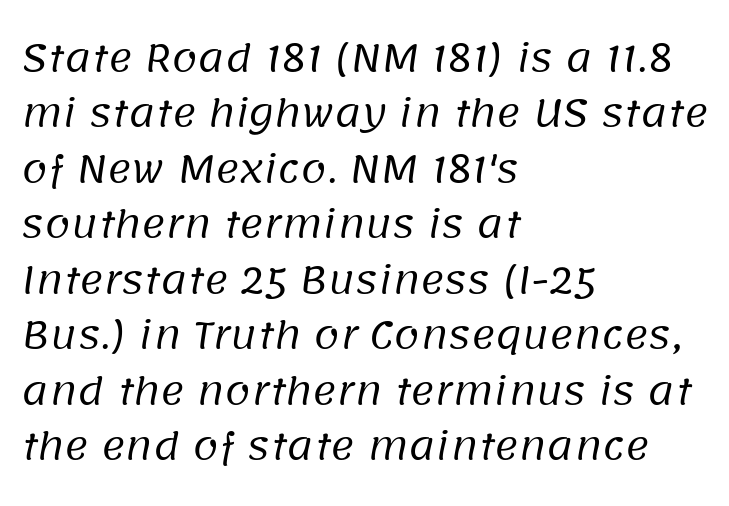
{"serif": "no", "bold": "no", "weight": "regular", "width": "normal", "stroke_contrast": "low", "x_height": "large", "monospaced": "no", "underline": "no", "align": "left", "line_spacing": "normal", "line_spacing_ratio": 1.5, "letter_spacing": "normal", "letter_spacing_em": 0.0, "glyph_px": 37}
